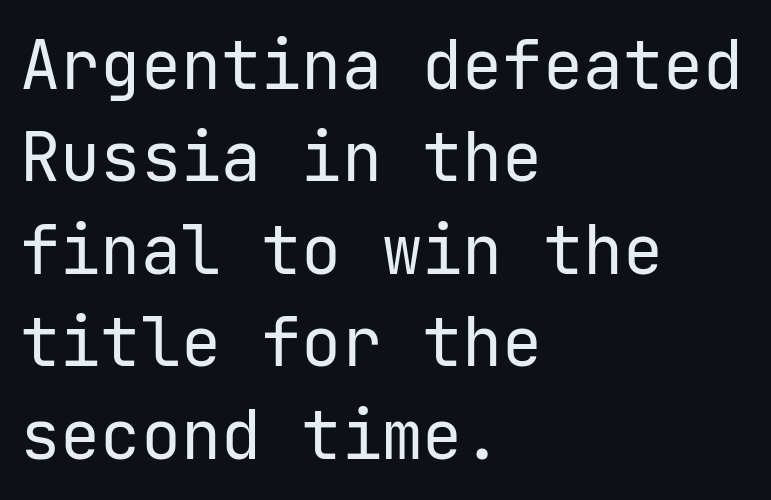
Glyph-to-glyph distance matches everyday printed text. The vertical gap from one line to the next is medium. Descenders hang freely into open space. Ascenders rise straight up at ninety degrees. Typographically, this falls in the sans-serif category.
